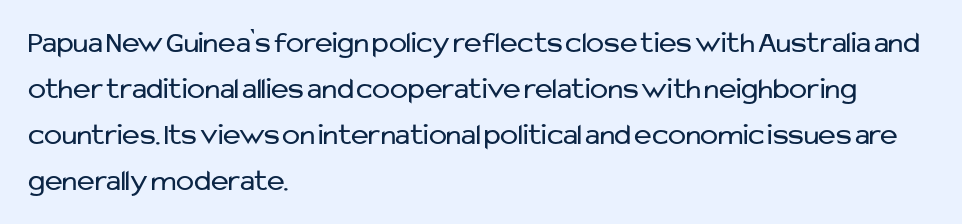
{"serif": "no", "italic": "no", "bold": "no", "weight": "regular", "width": "normal", "stroke_contrast": "low", "x_height": "medium", "monospaced": "no", "underline": "no", "align": "left", "line_spacing": "normal", "line_spacing_ratio": 1.53, "letter_spacing": "normal", "letter_spacing_em": 0.0, "glyph_px": 30}
